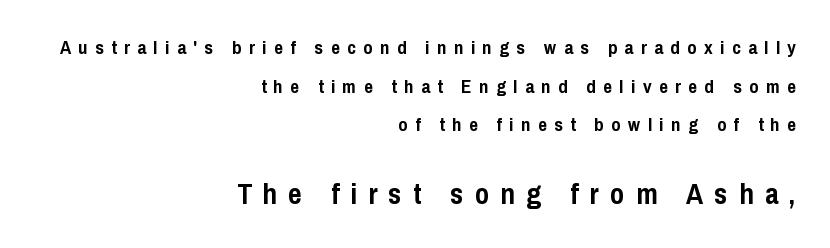
The image shows 29 px semibold, condensed sans-serif type, upright; set right-aligned, loose line spacing (2.03x), unusually wide letter spacing (+0.39 em), not underlined; the second (bottom) block is 1.53x larger; low stroke contrast and a medium x-height.
